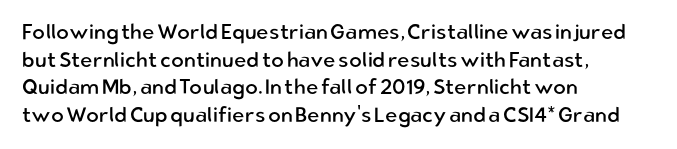
Q: Is the text bold? A: No.
Q: Is the text italic (slanted)? A: No, it is upright.
Q: Is the text underlined? A: No.
Q: How is the paragraph aligned? A: Left-aligned.
Q: Is the spacing between letters normal or unusually wide? A: Normal.
Q: Is the spacing between lines tight, normal or loose? A: Normal.
